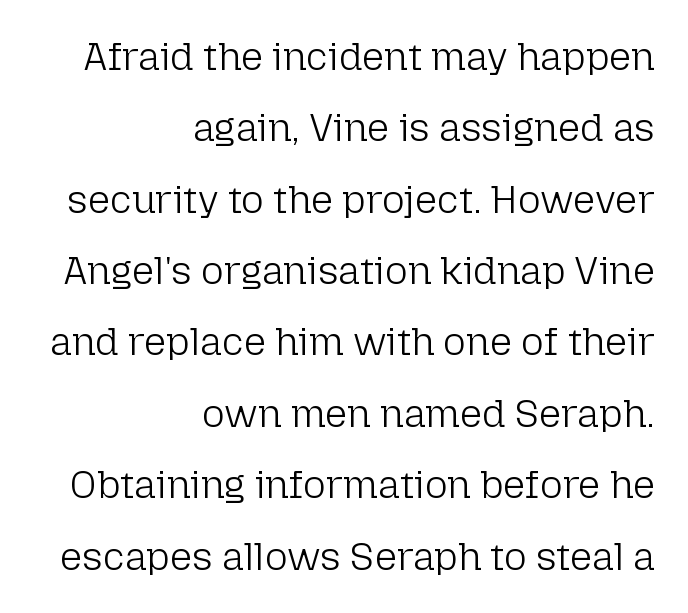
The image shows 39 px light sans-serif type, upright; set right-aligned, line spacing 1.83x, normal letter spacing, not underlined; low stroke contrast and a medium x-height.
